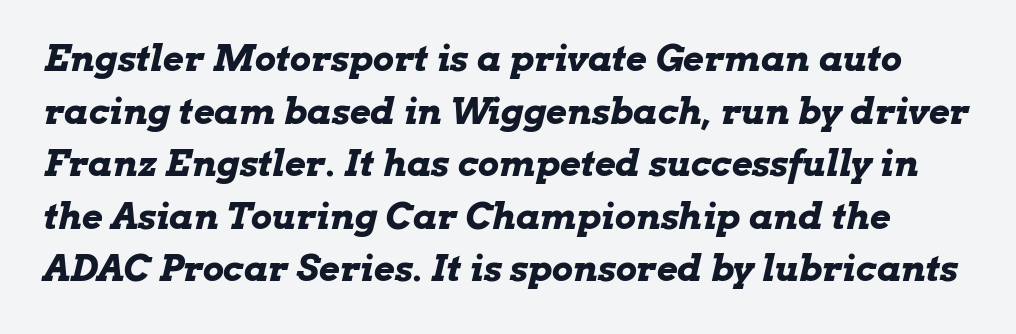
{"italic": "yes", "lean": "right", "slant_degrees": 13, "bold": "yes", "weight": "bold", "width": "wide", "stroke_contrast": "low", "x_height": "medium", "monospaced": "no", "underline": "no", "line_spacing": "normal", "line_spacing_ratio": 1.46, "letter_spacing": "normal", "letter_spacing_em": 0.0, "glyph_px": 36}
